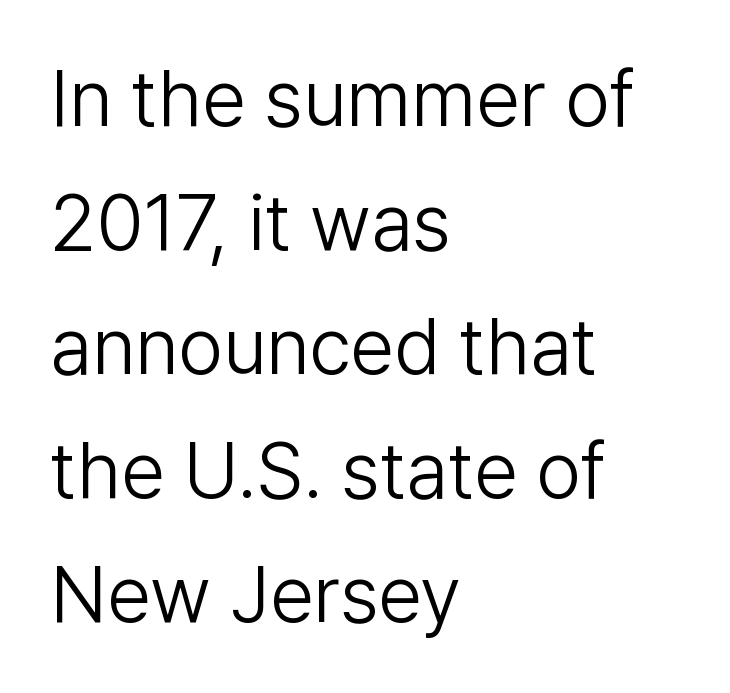
{"serif": "no", "italic": "no", "bold": "no", "weight": "light", "width": "normal", "stroke_contrast": "low", "x_height": "medium", "monospaced": "no", "underline": "no", "align": "left", "line_spacing": "normal", "line_spacing_ratio": 1.57, "letter_spacing": "normal", "letter_spacing_em": 0.0, "glyph_px": 79}
